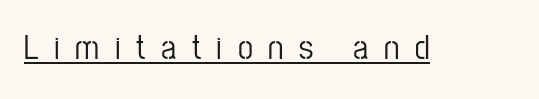
Q: Is the text italic (slanted)? A: No, it is upright.
Q: Is the typeface a serif or a sans-serif typeface? A: Sans-serif.
Q: Is the text underlined? A: Yes.
Q: Is the spacing between letters normal or unusually wide? A: Unusually wide.
Q: Width (condensed, normal, or wide)? A: Condensed.
Q: Stroke contrast? A: Low.
Q: x-height? A: Medium.
Q: Monospaced? A: No.
